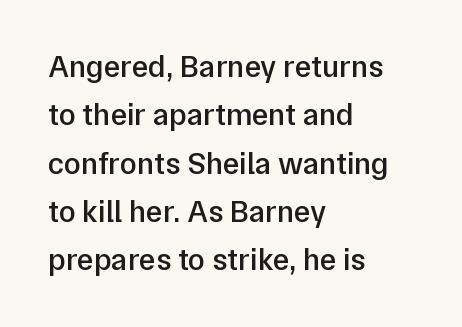
{"serif": "no", "italic": "no", "bold": "semi", "weight": "semibold", "width": "normal", "stroke_contrast": "low", "x_height": "medium", "monospaced": "no", "underline": "no", "align": "left", "line_spacing": "normal", "line_spacing_ratio": 1.56, "letter_spacing": "normal", "letter_spacing_em": 0.0, "glyph_px": 31}
